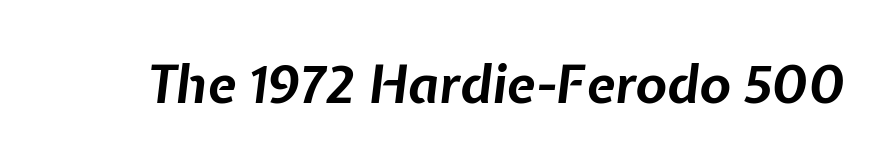
{"italic": "yes", "lean": "right", "slant_degrees": 7, "bold": "yes", "weight": "bold", "width": "normal", "stroke_contrast": "low", "x_height": "medium", "monospaced": "no", "underline": "no", "letter_spacing": "normal", "letter_spacing_em": 0.0, "glyph_px": 52}
